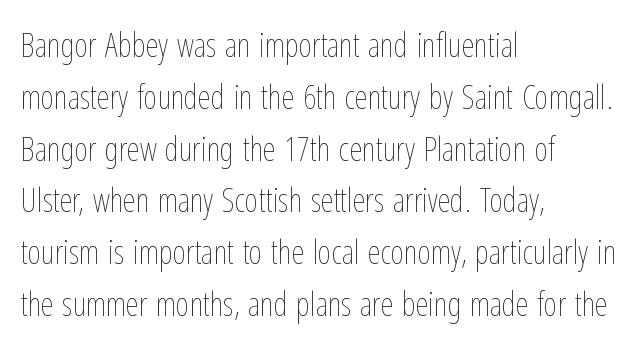
{"italic": "no", "bold": "no", "weight": "thin", "width": "condensed", "stroke_contrast": "low", "x_height": "medium", "monospaced": "no", "underline": "no", "align": "left", "line_spacing": "normal", "line_spacing_ratio": 1.57, "letter_spacing": "normal", "letter_spacing_em": 0.0, "glyph_px": 33}
